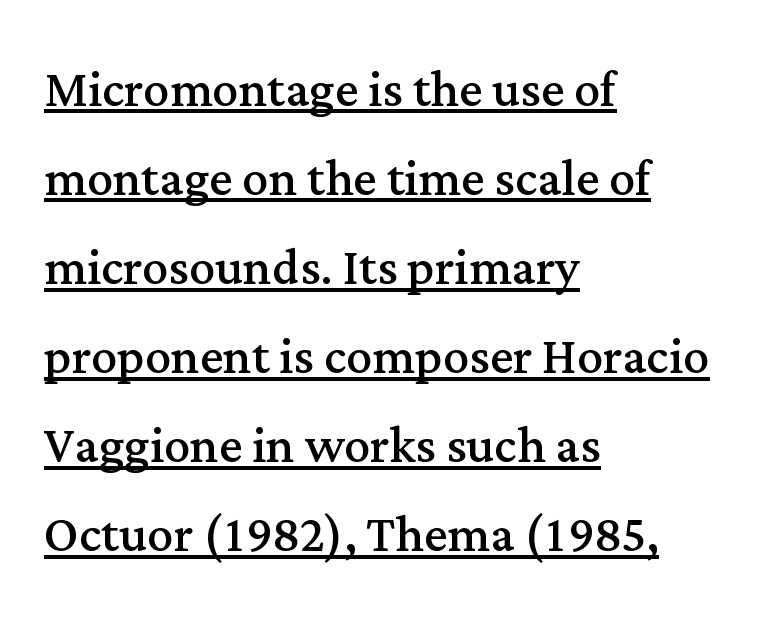
How are the letters spaced? Ordinarily, with no added tracking. The text block is weighted toward the left margin, trailing off unevenly rightward. Letters have the restrained weight of plain body copy at most. What decoration does the sample have? An underline.
